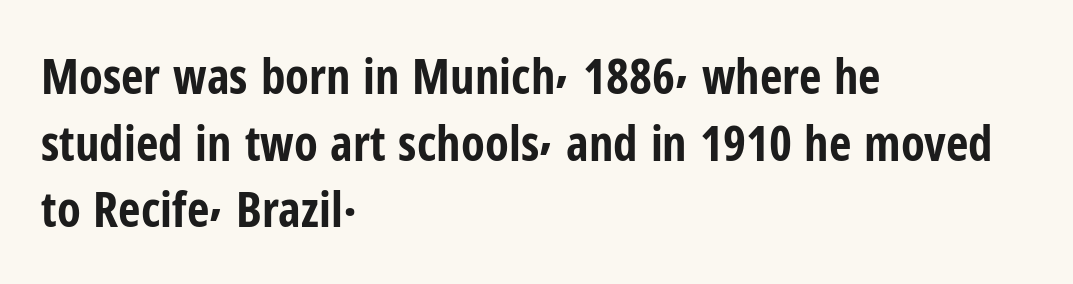
The image shows 49 px bold, condensed sans-serif type, upright; set left-aligned, normal line spacing (1.36x), normal letter spacing, not underlined; low stroke contrast and a medium x-height.
